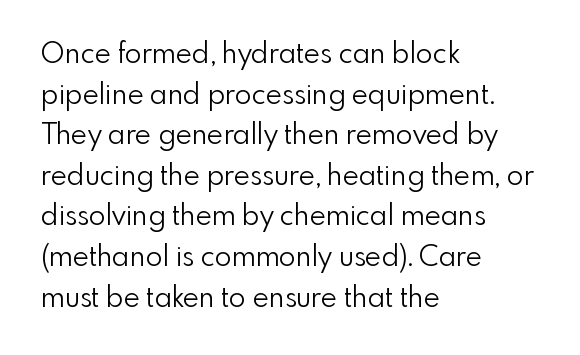
The face looks like a standard text weight, possibly lighter. Typographically, this falls in the sans-serif category. Glance below the letters and you will spot only blank space. Posture: upright roman. Observe the ordinary spacing: letters are neighbours, not strangers.
